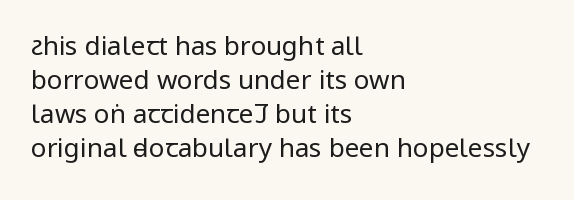
Descenders are the only things crossing below the line. All the whitespace from short lines collects on the right. Characters remain perfectly vertical along every line. The letters sit at their default tracking, neither squeezed nor spread.
